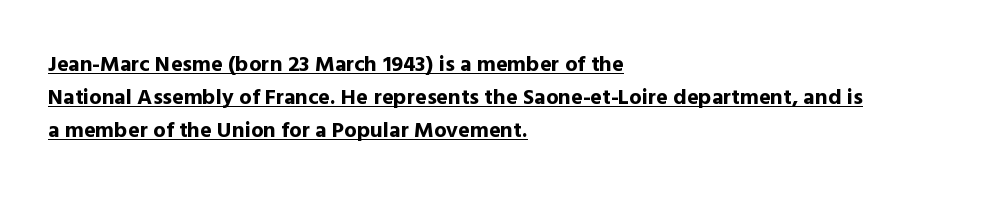
The image shows 22 px bold type, upright; set left-aligned, normal line spacing (1.49x), normal letter spacing, underlined.
